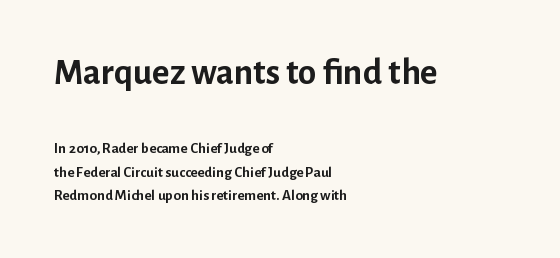
Q: Is the text bold? A: Yes.
Q: Is the text italic (slanted)? A: No, it is upright.
Q: Is the typeface a serif or a sans-serif typeface? A: Sans-serif.
Q: Is the text underlined? A: No.
Q: How is the paragraph aligned? A: Left-aligned.
Q: Is the spacing between letters normal or unusually wide? A: Normal.
Q: Is the spacing between lines tight, normal or loose? A: Normal.
Q: Which block of text is set in a larger size, the first (top) or the second (bottom)? A: The first (top) one.
Q: Width (condensed, normal, or wide)? A: Normal.
Q: Stroke contrast? A: Low.
Q: x-height? A: Medium.
Q: Monospaced? A: No.
